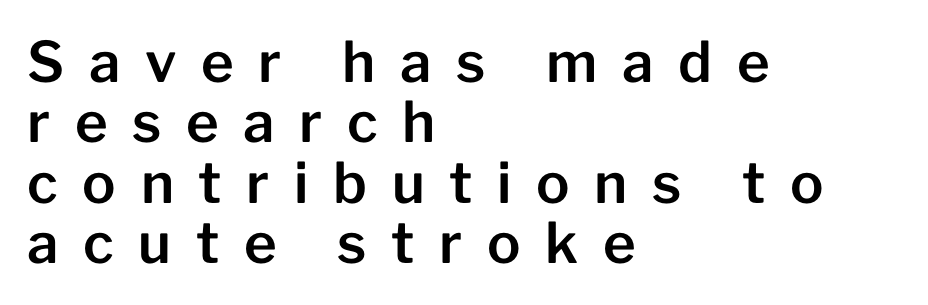
Q: Is the text italic (slanted)? A: No, it is upright.
Q: Is the typeface a serif or a sans-serif typeface? A: Sans-serif.
Q: Is the text underlined? A: No.
Q: How is the paragraph aligned? A: Left-aligned.
Q: Is the spacing between letters normal or unusually wide? A: Unusually wide.
Q: Is the spacing between lines tight, normal or loose? A: Tight.
Q: Width (condensed, normal, or wide)? A: Normal.
Q: Stroke contrast? A: Low.
Q: x-height? A: Medium.
Q: Monospaced? A: No.
